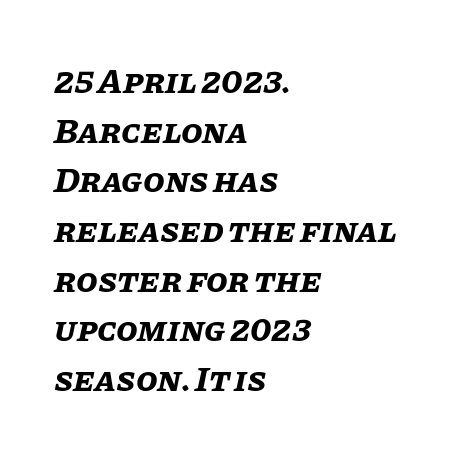
Q: Is the text bold? A: Yes.
Q: Is the text italic (slanted)? A: Yes, it leans right by about 11 degrees.
Q: Is the text underlined? A: No.
Q: How is the paragraph aligned? A: Left-aligned.
Q: Is the spacing between letters normal or unusually wide? A: Normal.
Q: Is the spacing between lines tight, normal or loose? A: Normal.
Q: Width (condensed, normal, or wide)? A: Normal.
Q: Stroke contrast? A: Low.
Q: x-height? A: Large.
Q: Monospaced? A: No.
